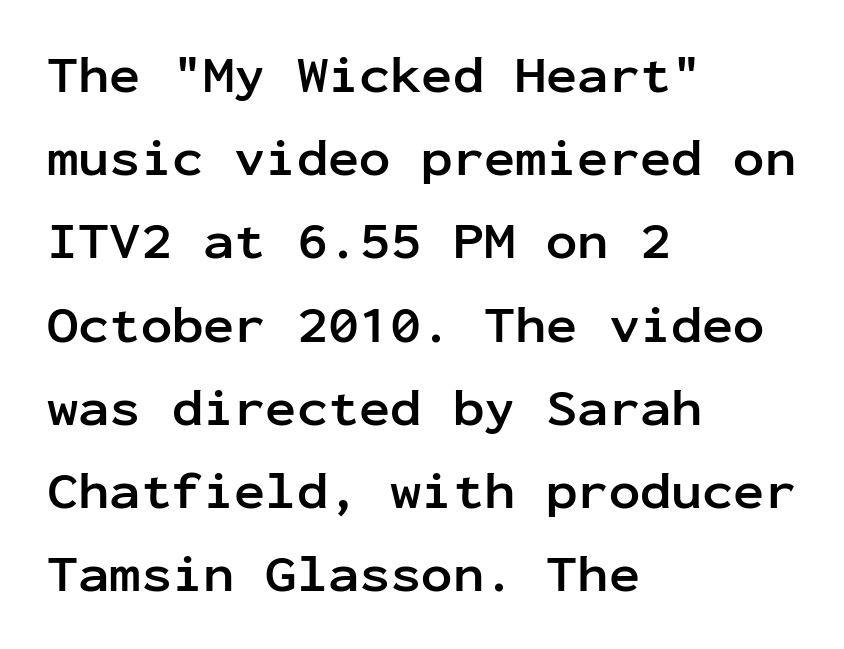
{"serif": "no", "italic": "no", "bold": "yes", "weight": "semibold", "width": "normal", "stroke_contrast": "low", "x_height": "medium", "monospaced": "yes", "underline": "no", "align": "left", "line_spacing": "normal", "line_spacing_ratio": 1.6, "letter_spacing": "normal", "letter_spacing_em": 0.0, "glyph_px": 52}
